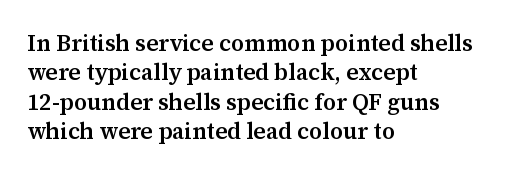
{"italic": "no", "bold": "semi", "underline": "no", "align": "left", "line_spacing": "normal", "line_spacing_ratio": 1.28, "letter_spacing": "normal", "letter_spacing_em": 0.0, "glyph_px": 23}
